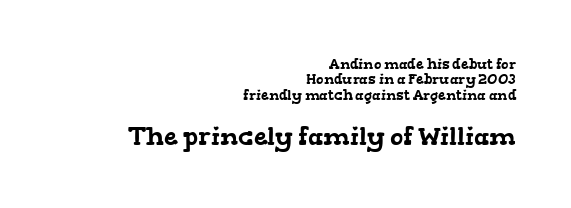
Which chunk is bigger? The second one — the bottom block dwarfs the top. Layout note: lines flush right. The leading is snug, giving the passage a crowded texture. Honestly, there is no underline to notice here at all. The horizontal fit of the characters is conventional and even.
